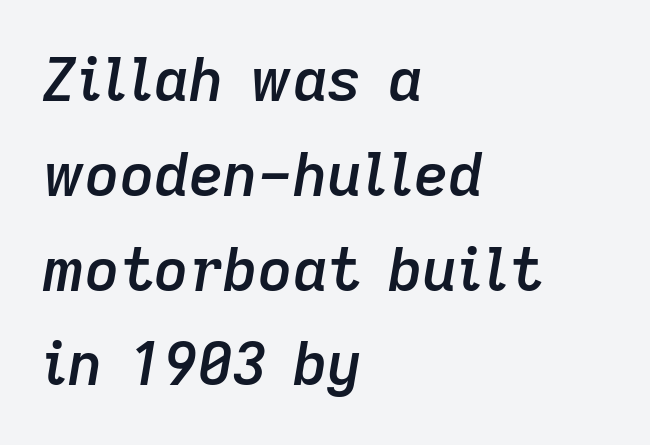
{"italic": "yes", "lean": "right", "slant_degrees": 9, "bold": "semi", "weight": "semibold", "width": "normal", "stroke_contrast": "low", "x_height": "medium", "monospaced": "no", "underline": "no", "align": "left", "line_spacing": "normal", "line_spacing_ratio": 1.58, "letter_spacing": "normal", "letter_spacing_em": 0.0, "glyph_px": 60}
